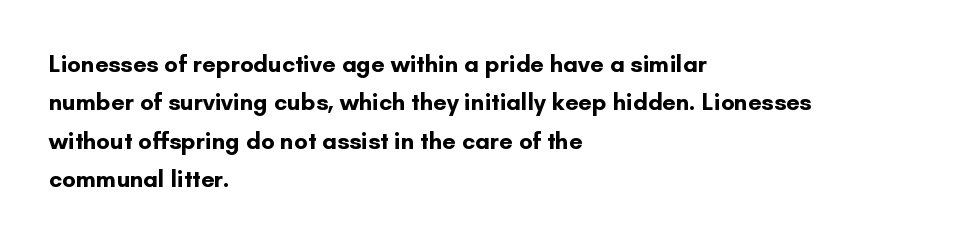
The image shows 24 px bold type, upright; set left-aligned, normal line spacing (1.6x), normal letter spacing, not underlined.
